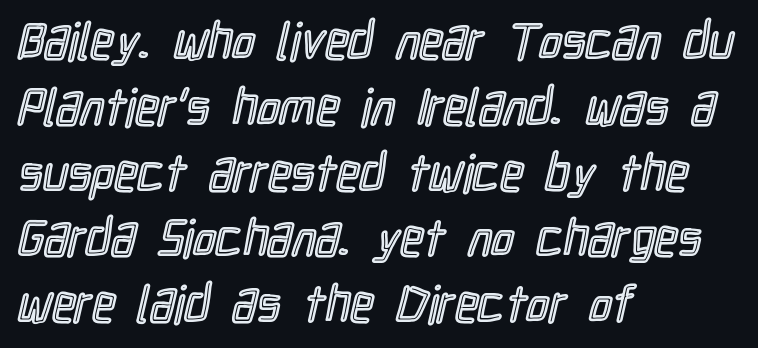
{"width": "condensed", "x_height": "medium", "monospaced": "no", "underline": "no", "align": "left", "line_spacing": "normal", "line_spacing_ratio": 1.29, "letter_spacing": "normal", "letter_spacing_em": 0.0, "glyph_px": 51}
